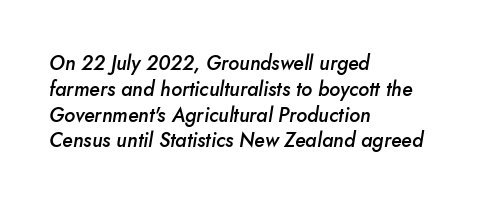
Q: Is the text bold? A: Semi-bold.
Q: Is the text italic (slanted)? A: Yes, it leans right by about 10 degrees.
Q: Is the text underlined? A: No.
Q: How is the paragraph aligned? A: Left-aligned.
Q: Is the spacing between letters normal or unusually wide? A: Normal.
Q: Is the spacing between lines tight, normal or loose? A: Normal.
